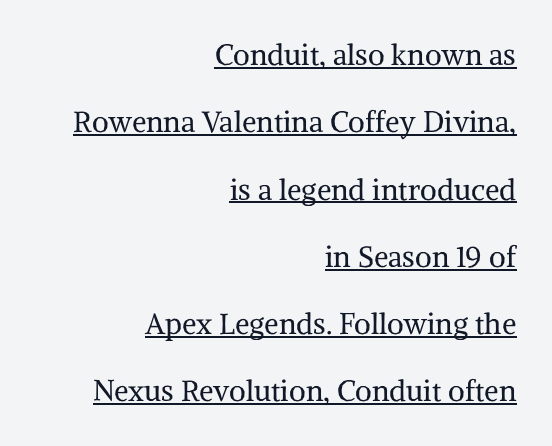
Q: Is the text bold? A: No.
Q: Is the text italic (slanted)? A: No, it is upright.
Q: Is the typeface a serif or a sans-serif typeface? A: Serif.
Q: Is the text underlined? A: Yes.
Q: How is the paragraph aligned? A: Right-aligned.
Q: Is the spacing between letters normal or unusually wide? A: Normal.
Q: Is the spacing between lines tight, normal or loose? A: Loose.
Q: Width (condensed, normal, or wide)? A: Normal.
Q: Stroke contrast? A: Medium.
Q: x-height? A: Medium.
Q: Monospaced? A: No.
